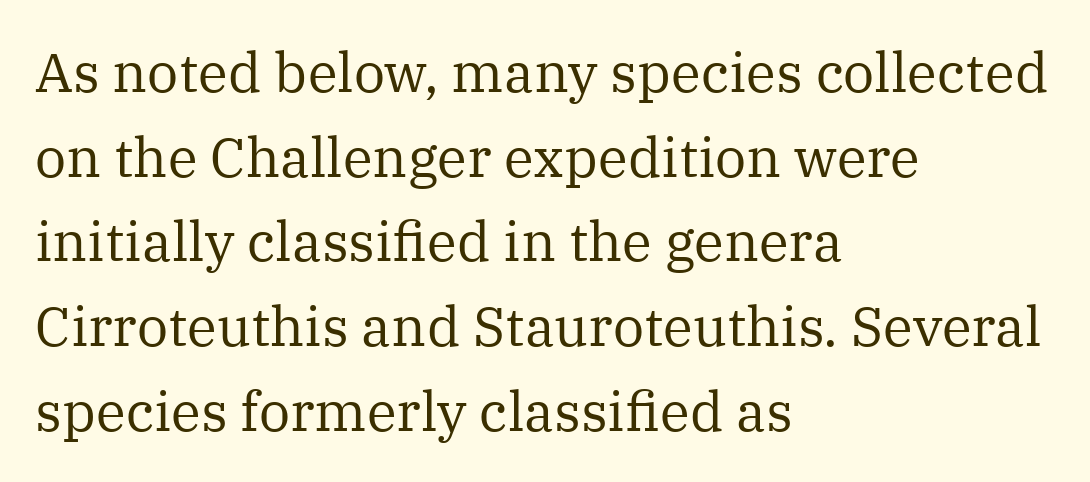
{"serif": "yes", "italic": "no", "bold": "no", "weight": "regular", "width": "normal", "stroke_contrast": "medium", "x_height": "medium", "monospaced": "no", "underline": "no", "align": "left", "line_spacing": "normal", "line_spacing_ratio": 1.54, "letter_spacing": "normal", "letter_spacing_em": 0.0, "glyph_px": 55}
